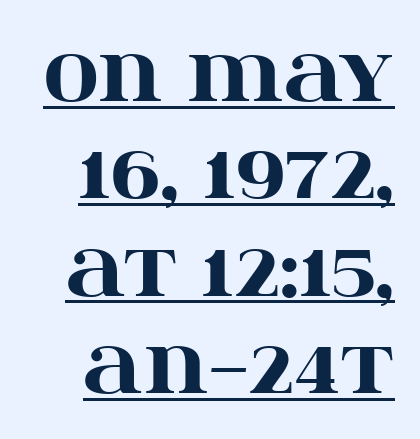
{"serif": "yes", "italic": "no", "bold": "yes", "weight": "heavy", "width": "wide", "stroke_contrast": "high", "x_height": "large", "monospaced": "no", "underline": "yes", "line_spacing": "normal", "line_spacing_ratio": 1.28, "letter_spacing": "normal", "letter_spacing_em": 0.0, "glyph_px": 76}
